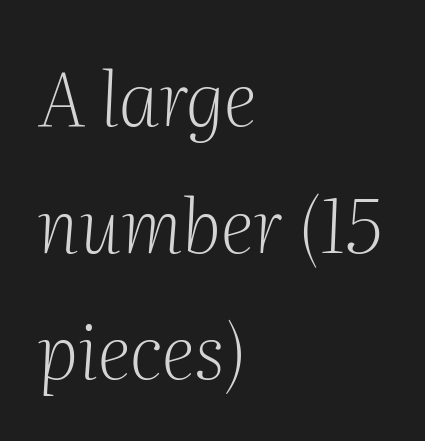
The letters advance in unequal steps, a hallmark of proportional type. Honestly, there is no underline to notice here at all. Compared with a typical body face, this is equally light or lighter still. Would a proofreader flag this as italicized? Yes.
